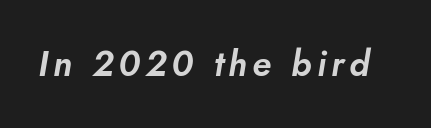
{"italic": "yes", "lean": "right", "slant_degrees": 10, "width": "normal", "stroke_contrast": "low", "x_height": "small", "monospaced": "no", "underline": "no", "glyph_px": 35}
